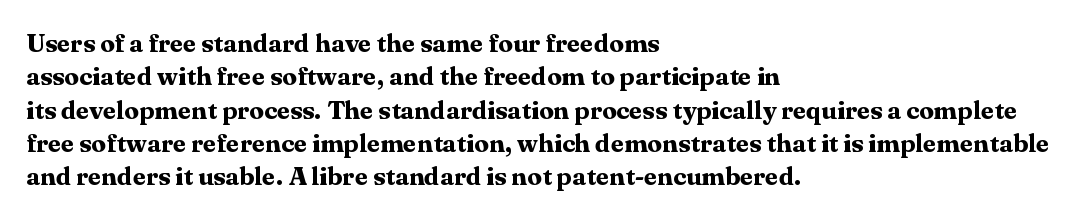
Q: Is the text bold? A: Yes.
Q: Is the text italic (slanted)? A: No, it is upright.
Q: Is the text underlined? A: No.
Q: How is the paragraph aligned? A: Left-aligned.
Q: Is the spacing between letters normal or unusually wide? A: Normal.
Q: Is the spacing between lines tight, normal or loose? A: Normal.
